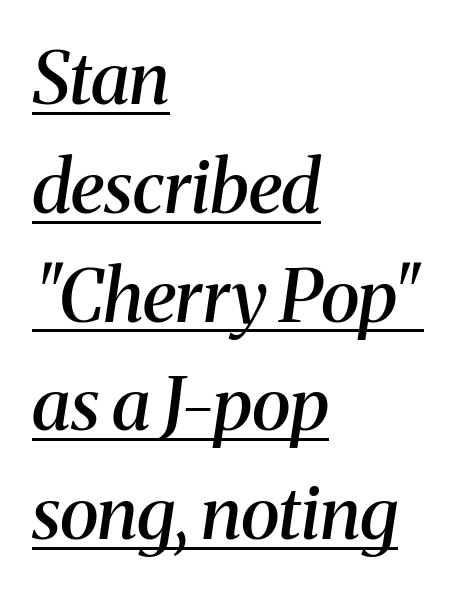
Q: Is the text bold? A: Semi-bold.
Q: Is the text italic (slanted)? A: Yes, it leans right by about 8 degrees.
Q: Is the typeface a serif or a sans-serif typeface? A: Serif.
Q: Is the text underlined? A: Yes.
Q: How is the paragraph aligned? A: Left-aligned.
Q: Is the spacing between letters normal or unusually wide? A: Normal.
Q: Is the spacing between lines tight, normal or loose? A: Normal.
Q: Width (condensed, normal, or wide)? A: Normal.
Q: Stroke contrast? A: Medium.
Q: x-height? A: Medium.
Q: Monospaced? A: No.
